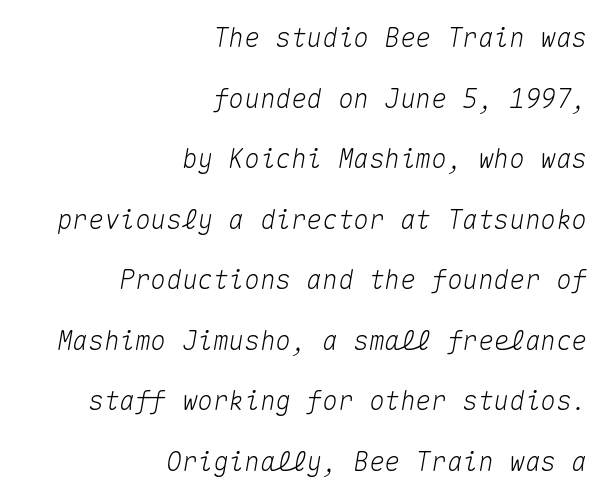
Q: Is the text italic (slanted)? A: Yes, it leans right by about 10 degrees.
Q: Is the text underlined? A: No.
Q: How is the paragraph aligned? A: Right-aligned.
Q: Is the spacing between letters normal or unusually wide? A: Normal.
Q: Is the spacing between lines tight, normal or loose? A: Loose.
